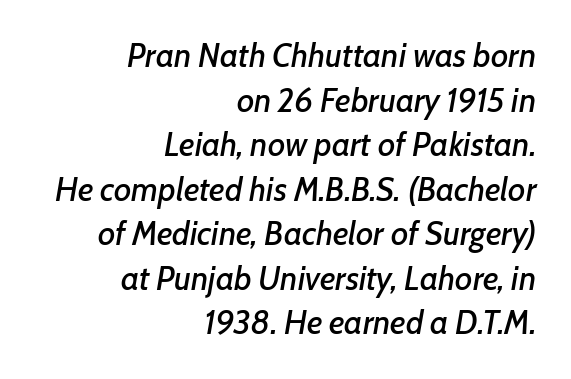
Q: Is the text italic (slanted)? A: Yes, it leans right by about 7 degrees.
Q: Is the text underlined? A: No.
Q: How is the paragraph aligned? A: Right-aligned.
Q: Is the spacing between letters normal or unusually wide? A: Normal.
Q: Is the spacing between lines tight, normal or loose? A: Normal.
Q: Width (condensed, normal, or wide)? A: Normal.
Q: Stroke contrast? A: Low.
Q: x-height? A: Medium.
Q: Monospaced? A: No.
